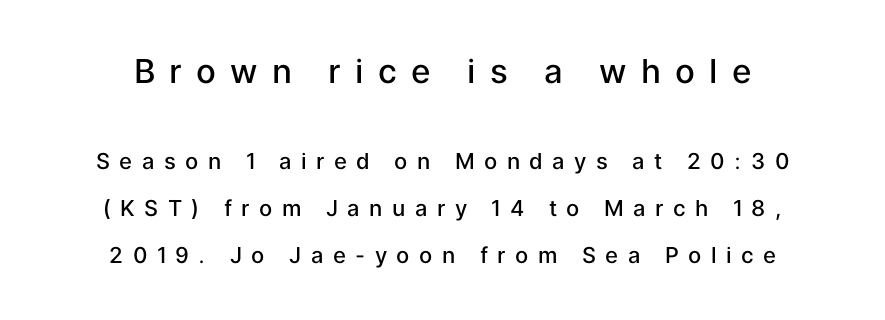
The image shows 33 px semibold sans-serif type, upright; set loose line spacing (2.12x), unusually wide letter spacing (+0.43 em), not underlined; the first (top) block is 1.5x larger; low stroke contrast and a medium x-height.
